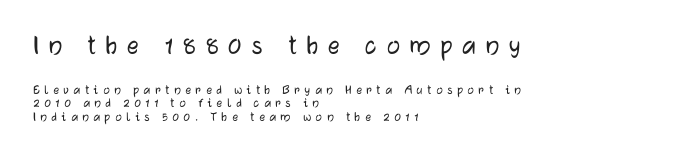
Q: Is the text italic (slanted)? A: No, it is upright.
Q: Is the typeface a serif or a sans-serif typeface? A: Sans-serif.
Q: Is the text underlined? A: No.
Q: How is the paragraph aligned? A: Left-aligned.
Q: Is the spacing between letters normal or unusually wide? A: Unusually wide.
Q: Is the spacing between lines tight, normal or loose? A: Tight.
Q: Which block of text is set in a larger size, the first (top) or the second (bottom)? A: The first (top) one.
Q: Width (condensed, normal, or wide)? A: Normal.
Q: Stroke contrast? A: Low.
Q: x-height? A: Medium.
Q: Monospaced? A: No.
